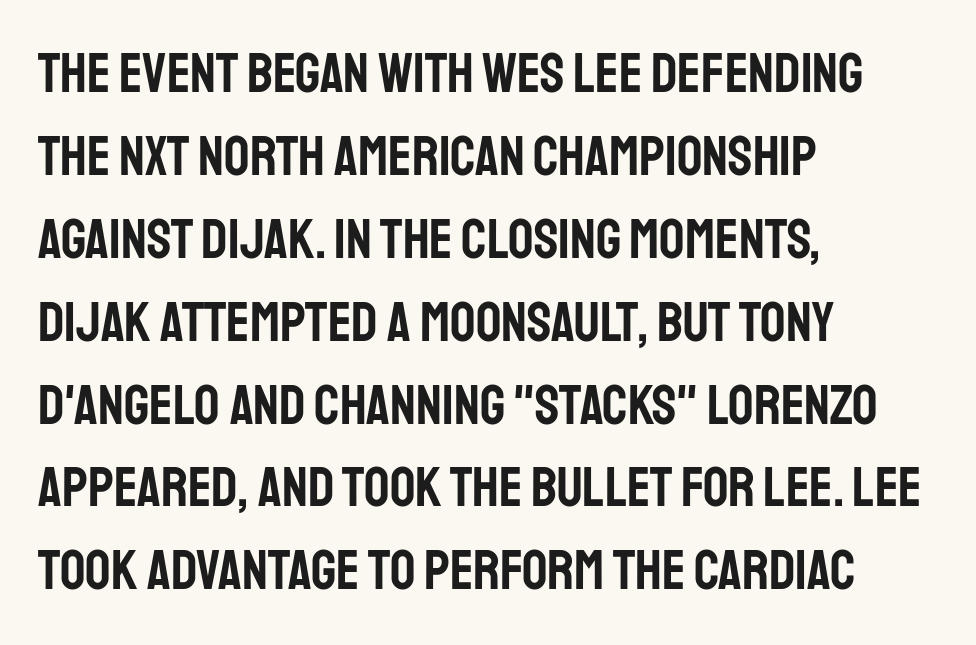
The image shows 56 px condensed sans-serif type, upright; set left-aligned, normal line spacing (1.48x), normal letter spacing, not underlined; low stroke contrast and a large x-height.
